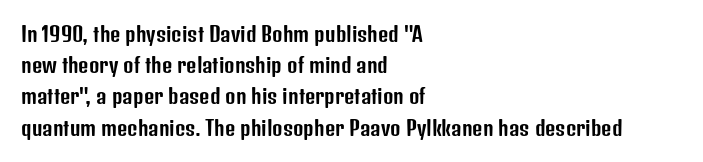
Q: Is the text italic (slanted)? A: No, it is upright.
Q: Is the text underlined? A: No.
Q: How is the paragraph aligned? A: Left-aligned.
Q: Is the spacing between letters normal or unusually wide? A: Normal.
Q: Is the spacing between lines tight, normal or loose? A: Normal.
